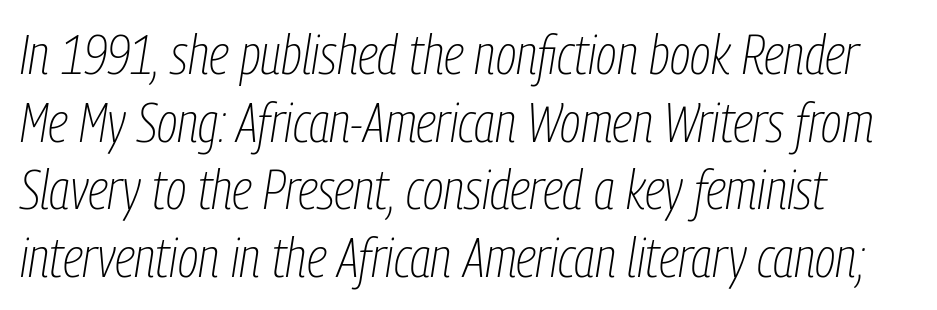
The glyphs are unaccompanied by any horizontal stroke below them. This is oblique type, the kind used for emphasis or titles. There is no visible air inserted between adjacent glyphs. Nothing heavy about these letters — not bold at all.
